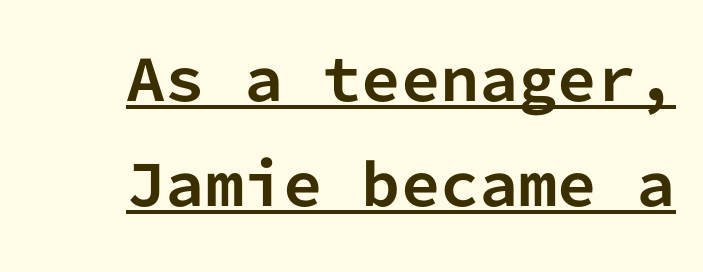
Fixed-width glyphs throughout — classic coding-font behaviour. Between one letter and the next there's only the usual sliver of space. When letters stand straight like this, we call the style roman or upright. Typographically, this falls in the sans-serif category. Heft: maximum for text — a bold.
